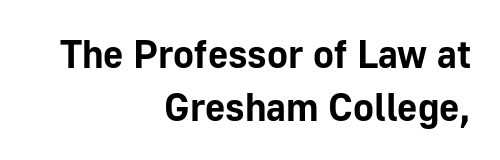
{"serif": "no", "italic": "no", "bold": "yes", "weight": "bold", "width": "normal", "stroke_contrast": "low", "x_height": "medium", "monospaced": "no", "underline": "no", "align": "right", "line_spacing": "normal", "line_spacing_ratio": 1.37, "letter_spacing": "normal", "letter_spacing_em": 0.0, "glyph_px": 39}
